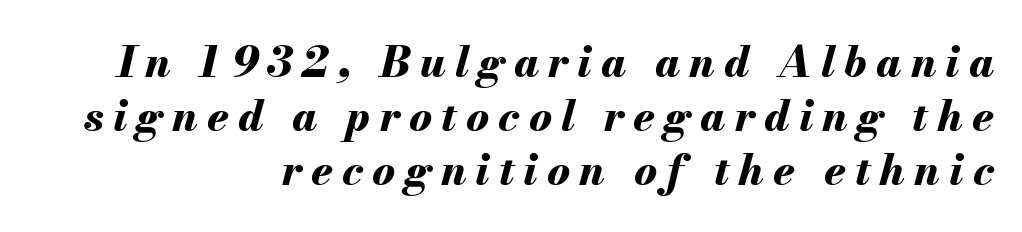
{"italic": "yes", "lean": "right", "slant_degrees": 13, "bold": "yes", "weight": "bold", "width": "normal", "stroke_contrast": "medium", "x_height": "small", "monospaced": "no", "underline": "no", "align": "right", "line_spacing": "normal", "line_spacing_ratio": 1.26, "letter_spacing": "wide", "letter_spacing_em": 0.21, "glyph_px": 43}
